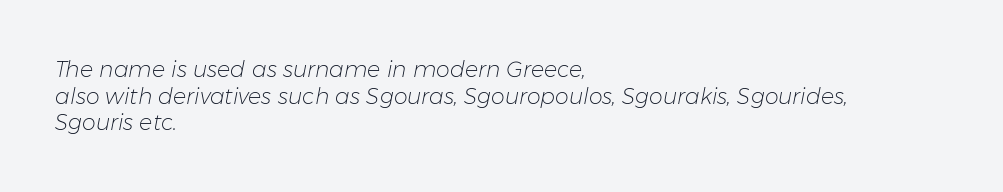
The type is set solid horizontally, with unmodified tracking. No chunkiness to these letters — they're not bold. Words float on clear page, feet unadorned. Italic? Definitely — the glyphs are oblique. Is the block centered? No — it sits flush against the left margin.
